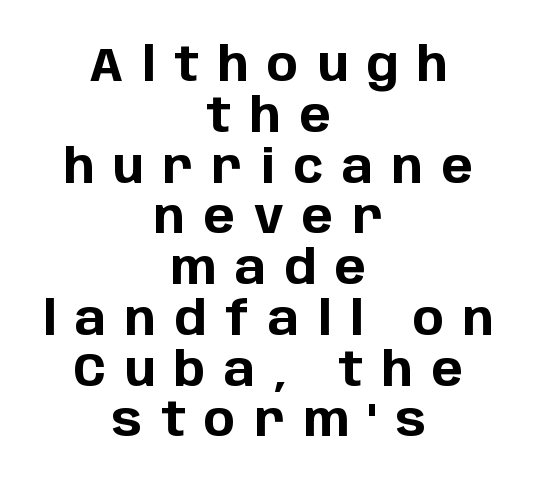
Character widths vary here, with narrow letters taking less room than wide ones. The face used here is a sans, in the tradition of grotesques and geometrics. Is there any slant? The stems are plumb. Caption: bold face, heavy strokes. The foot of each line stays bare and open.
